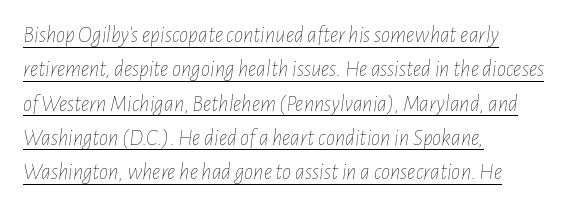
Underlined type. The passage shown is not bold in any degree. Italic? Definitely — the glyphs are oblique. Here the glyphs are tracked normally, forming tight word shapes.
